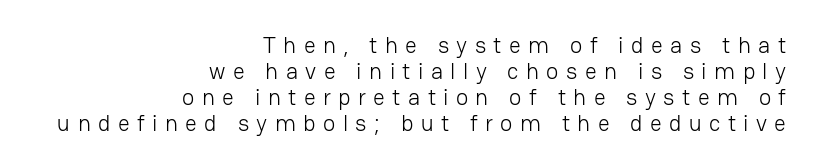
{"italic": "no", "bold": "no", "underline": "no", "align": "right", "line_spacing": "tight", "line_spacing_ratio": 1.13, "letter_spacing": "wide", "letter_spacing_em": 0.32, "glyph_px": 23}
